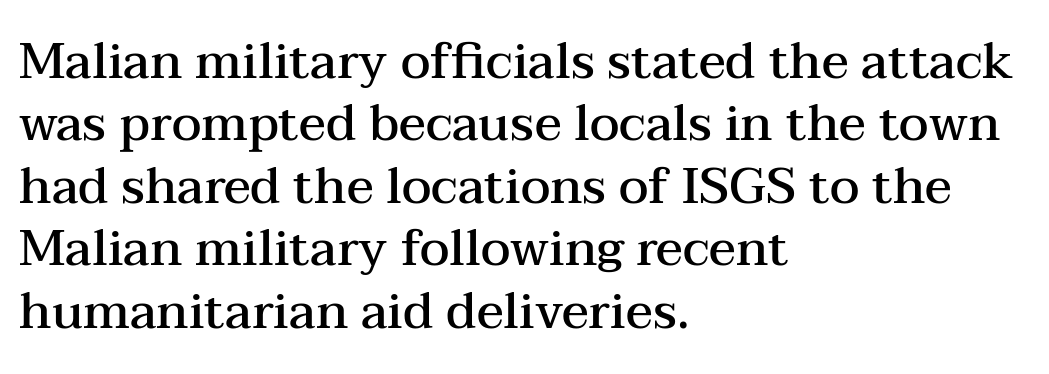
The image shows 50 px semibold, wide serif type, upright; set left-aligned, normal line spacing (1.25x), normal letter spacing, not underlined; medium stroke contrast and a medium x-height.
